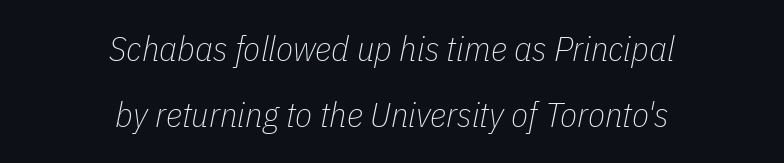
Reading down the block, each line starts at a different indent, mirrored at its end. Looking at the ascenders, they clearly lean. The strokes are not fattened; the text isn't bold. Spacing between characters is what you'd get straight out of the box. The rendering uses natural spacing where letterforms have individual widths. Descenders are the only things crossing below the line.
